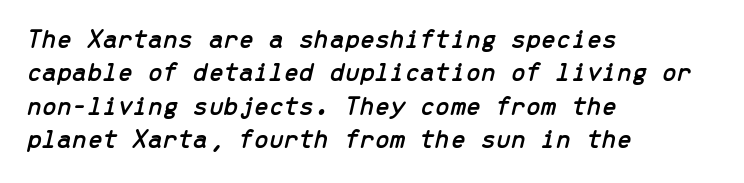
The image shows 27 px text type, italic (leaning right); set left-aligned, line spacing 1.24x, normal letter spacing, not underlined.
